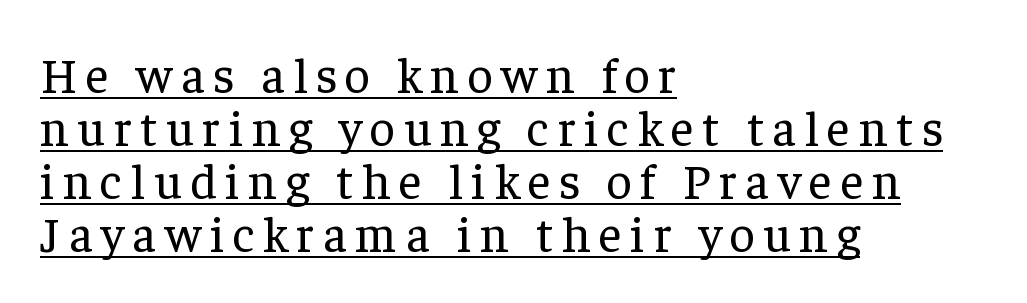
The font family rendered here belongs to the serif group. These lines are rendered in a variable-pitch font. In terms of posture, this sample is upright. The setting favours the left margin, as ordinary paragraphs usually do.
